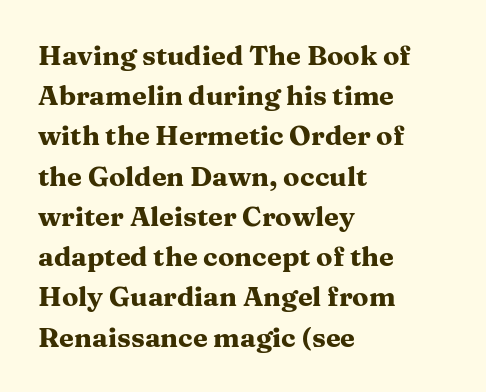
The rag falls on the right side of this text block. The axis of the letterforms is exactly vertical. Descender tails drop into unmarked territory. Inter-character spacing is left at the font's built-in metrics. Heavy, bold letterforms.
